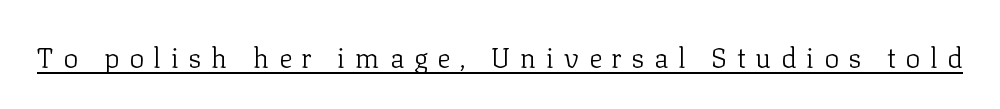
The image shows 28 px light serif type, upright; set unusually wide letter spacing (+0.34 em), underlined; low stroke contrast and a medium x-height.
